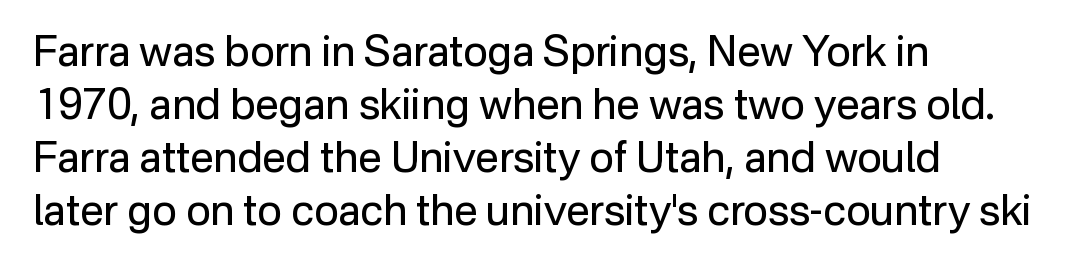
{"serif": "no", "italic": "no", "bold": "no", "weight": "regular", "width": "normal", "stroke_contrast": "low", "x_height": "medium", "monospaced": "no", "underline": "no", "align": "left", "line_spacing": "normal", "line_spacing_ratio": 1.26, "letter_spacing": "normal", "letter_spacing_em": 0.0, "glyph_px": 42}
